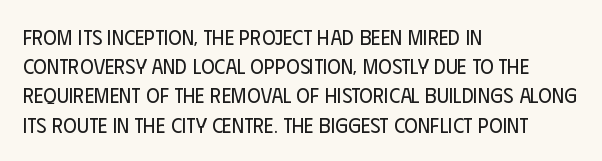
Q: Is the text bold? A: No.
Q: Is the text italic (slanted)? A: No, it is upright.
Q: Is the text underlined? A: No.
Q: How is the paragraph aligned? A: Left-aligned.
Q: Is the spacing between letters normal or unusually wide? A: Normal.
Q: Is the spacing between lines tight, normal or loose? A: Normal.
